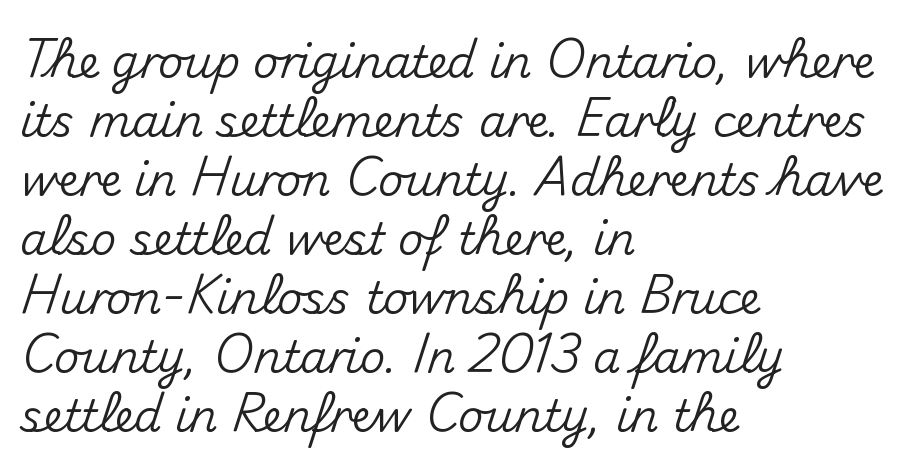
Q: Is the text italic (slanted)? A: Yes.
Q: Is the typeface a serif or a sans-serif typeface? A: Sans-serif.
Q: Is the text underlined? A: No.
Q: How is the paragraph aligned? A: Left-aligned.
Q: Is the spacing between letters normal or unusually wide? A: Normal.
Q: Is the spacing between lines tight, normal or loose? A: Normal.
Q: Width (condensed, normal, or wide)? A: Normal.
Q: Stroke contrast? A: Medium.
Q: x-height? A: Small.
Q: Monospaced? A: No.
